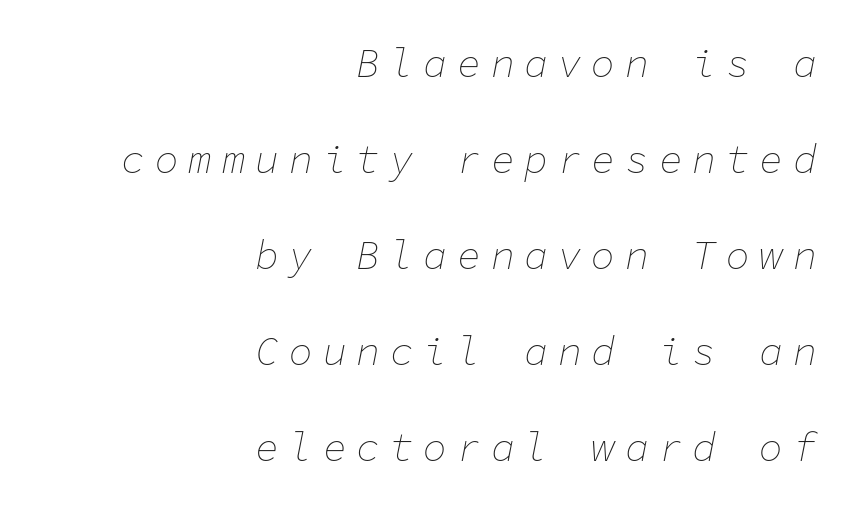
{"italic": "yes", "lean": "right", "slant_degrees": 11, "bold": "no", "weight": "thin", "width": "normal", "stroke_contrast": "low", "x_height": "medium", "monospaced": "yes", "underline": "no", "align": "right", "line_spacing": "loose", "line_spacing_ratio": 2.4, "letter_spacing": "wide", "letter_spacing_em": 0.24, "glyph_px": 40}
